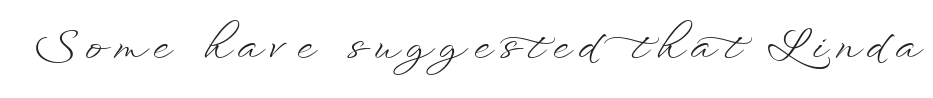
{"bold": "no", "weight": "light", "width": "wide", "stroke_contrast": "low", "x_height": "small", "monospaced": "no", "underline": "no", "letter_spacing": "wide", "letter_spacing_em": 0.22, "glyph_px": 42}
